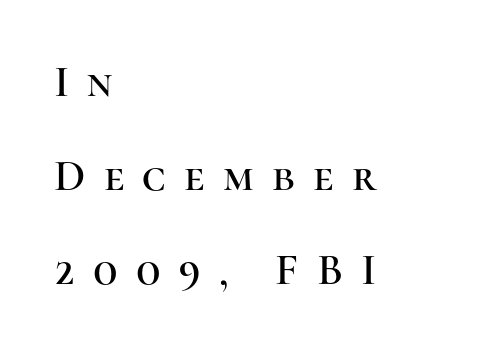
The image shows 45 px serif type, upright; set left-aligned, loose line spacing (2.09x), unusually wide letter spacing (+0.4 em), not underlined; high stroke contrast and a medium x-height.
